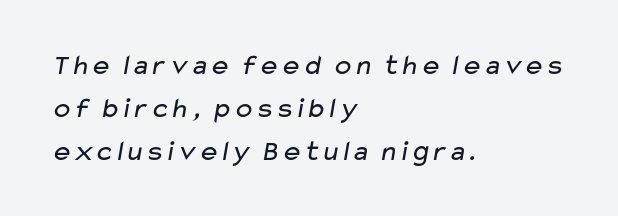
The image shows 29 px regular-weight, wide sans-serif type; set left-aligned, normal line spacing (1.48x), normal letter spacing, not underlined; low stroke contrast and a medium x-height.
